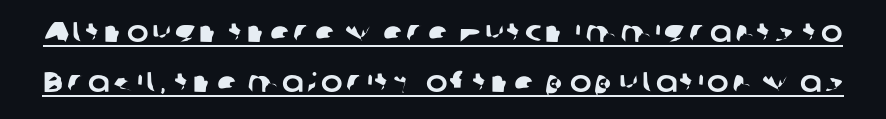
Spacing verdict: proportional, widths tailored to each character. Stroke terminals: plain, sans-serif. Quick note: underline on.
